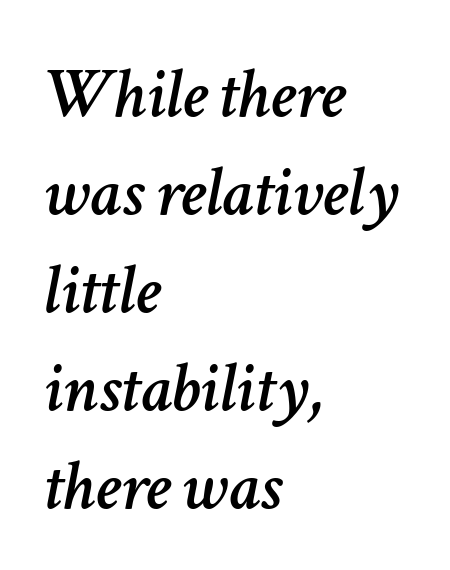
Q: Is the text italic (slanted)? A: Yes, it leans right by about 11 degrees.
Q: Is the text underlined? A: No.
Q: How is the paragraph aligned? A: Left-aligned.
Q: Is the spacing between letters normal or unusually wide? A: Normal.
Q: Is the spacing between lines tight, normal or loose? A: Normal.
Q: Width (condensed, normal, or wide)? A: Normal.
Q: Stroke contrast? A: Low.
Q: x-height? A: Medium.
Q: Monospaced? A: No.
